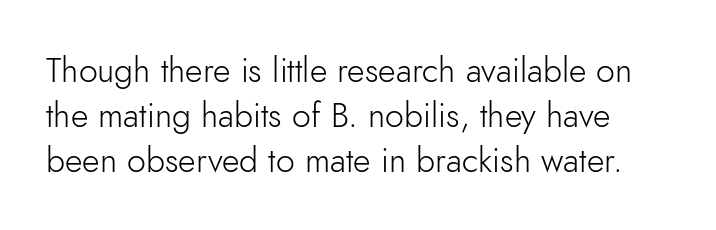
The image shows 34 px light sans-serif type, upright; set normal line spacing (1.32x), normal letter spacing, not underlined; low stroke contrast and a small x-height.
